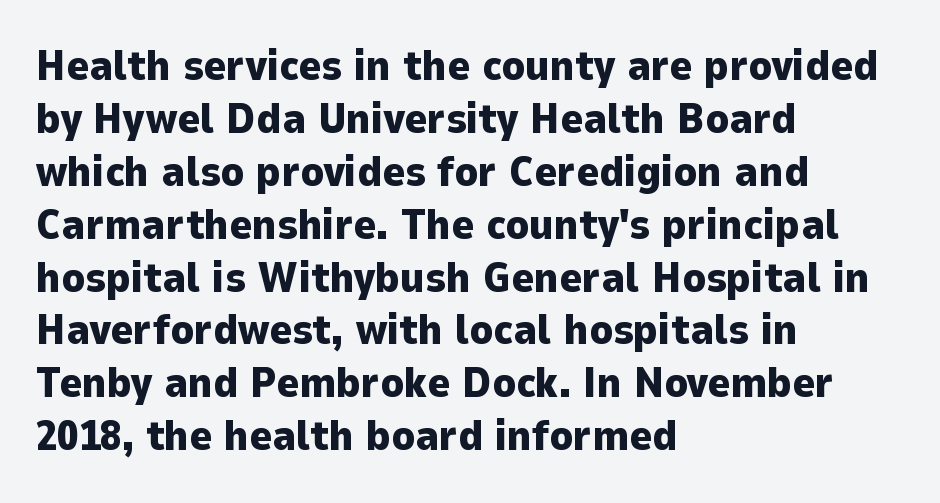
{"serif": "no", "italic": "no", "bold": "yes", "weight": "heavy", "width": "normal", "stroke_contrast": "low", "x_height": "medium", "monospaced": "no", "underline": "no", "align": "left", "line_spacing_ratio": 1.23, "letter_spacing": "normal", "letter_spacing_em": 0.0, "glyph_px": 43}
